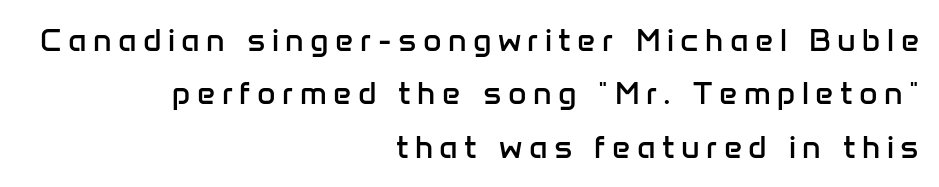
{"serif": "no", "italic": "no", "bold": "no", "weight": "regular", "width": "normal", "stroke_contrast": "low", "x_height": "medium", "monospaced": "no", "underline": "no", "align": "right", "line_spacing": "normal", "line_spacing_ratio": 1.67, "letter_spacing": "wide", "letter_spacing_em": 0.2, "glyph_px": 32}
